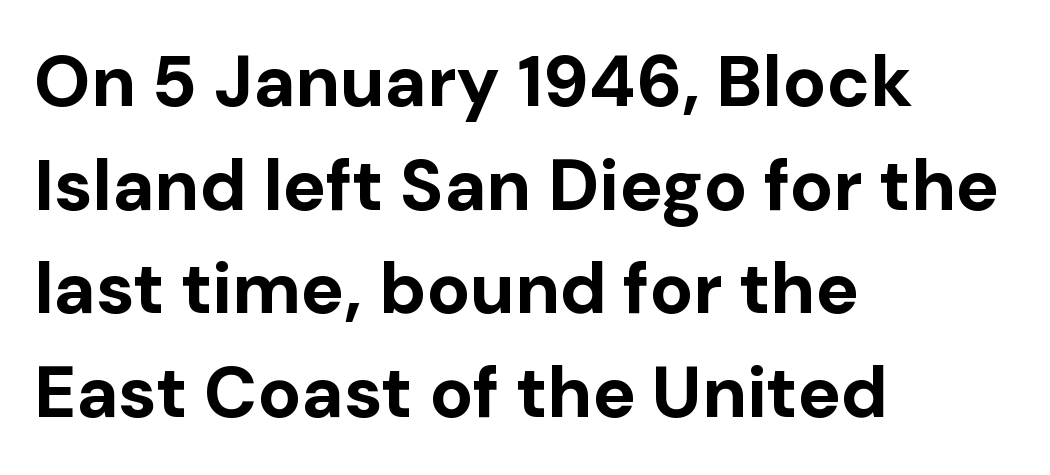
{"serif": "no", "italic": "no", "bold": "yes", "weight": "bold", "width": "normal", "stroke_contrast": "low", "x_height": "medium", "monospaced": "no", "underline": "no", "align": "left", "line_spacing": "normal", "line_spacing_ratio": 1.44, "letter_spacing": "normal", "letter_spacing_em": 0.0, "glyph_px": 72}
